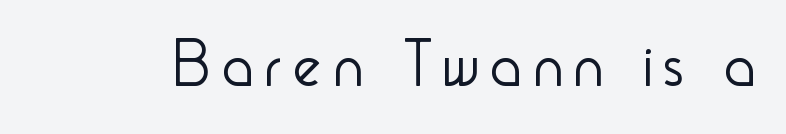
{"serif": "no", "italic": "no", "bold": "no", "weight": "light", "width": "condensed", "stroke_contrast": "low", "x_height": "small", "monospaced": "no", "underline": "no", "glyph_px": 66}
